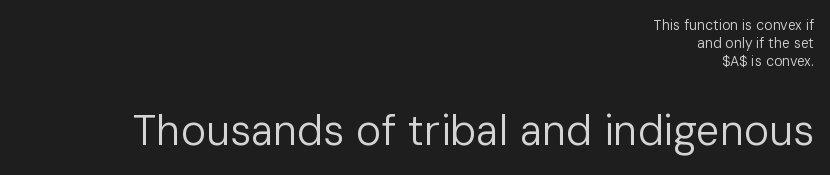
{"serif": "no", "italic": "no", "bold": "no", "weight": "regular", "width": "normal", "stroke_contrast": "low", "x_height": "medium", "monospaced": "no", "underline": "no", "align": "right", "line_spacing": "normal", "line_spacing_ratio": 1.27, "letter_spacing": "normal", "letter_spacing_em": 0.0, "larger_block": "second", "size_ratio": 3.0, "glyph_px": 42}
